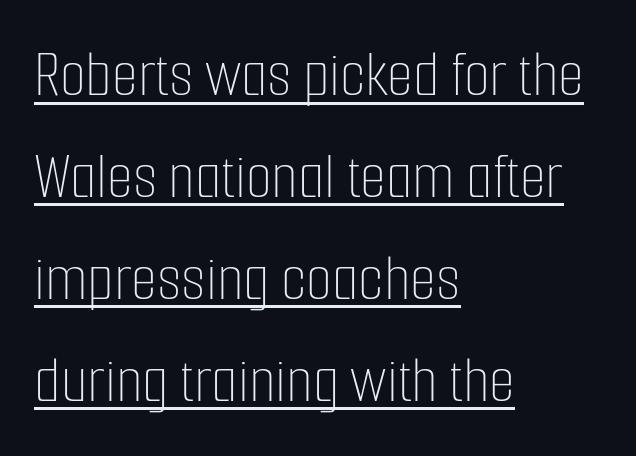
Q: Is the text bold? A: No.
Q: Is the text italic (slanted)? A: No, it is upright.
Q: Is the text underlined? A: Yes.
Q: How is the paragraph aligned? A: Left-aligned.
Q: Is the spacing between letters normal or unusually wide? A: Normal.
Q: Is the spacing between lines tight, normal or loose? A: Normal.
Q: Width (condensed, normal, or wide)? A: Condensed.
Q: Stroke contrast? A: Low.
Q: x-height? A: Medium.
Q: Monospaced? A: No.
